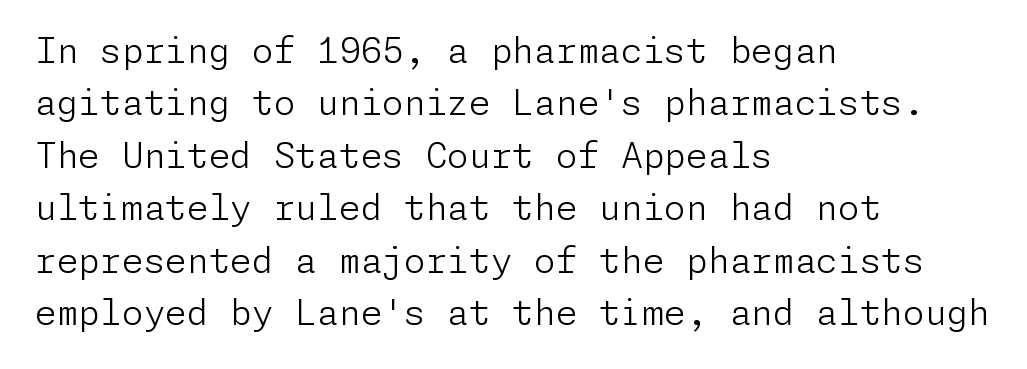
{"serif": "no", "italic": "no", "bold": "no", "weight": "light", "width": "normal", "stroke_contrast": "low", "x_height": "medium", "underline": "no", "align": "left", "line_spacing": "normal", "line_spacing_ratio": 1.5, "letter_spacing": "normal", "letter_spacing_em": 0.0, "glyph_px": 35}
